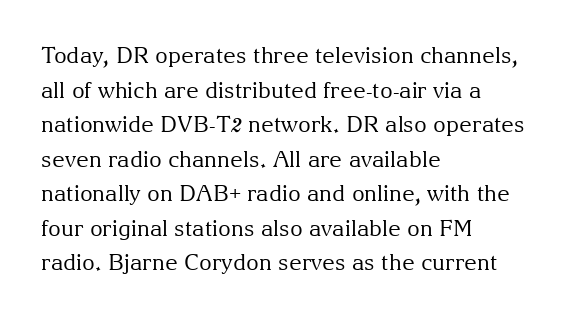
{"italic": "no", "bold": "no", "underline": "no", "align": "left", "line_spacing": "normal", "line_spacing_ratio": 1.57, "letter_spacing": "normal", "letter_spacing_em": 0.0, "glyph_px": 22}
